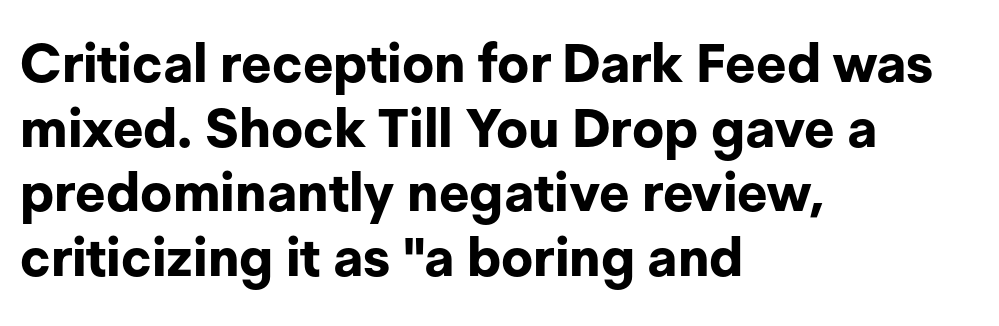
The image shows 53 px bold sans-serif type, upright; set left-aligned, line spacing 1.22x, normal letter spacing, not underlined; low stroke contrast and a medium x-height.
